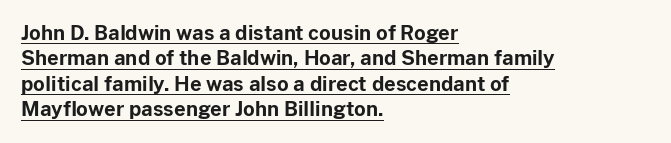
Quick note: interline space is typical. Horizontally, the lines are justified to the leading edge only. In designer terms, the underline attribute is active on this setting. Students, note that the glyphs here touch the page at normal intervals. Does the weight exceed regular? Yes, all the way to bold.
